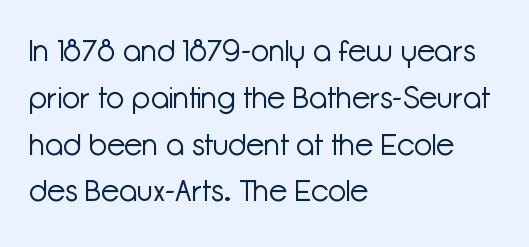
{"serif": "no", "italic": "no", "bold": "no", "weight": "light", "width": "normal", "stroke_contrast": "low", "x_height": "medium", "monospaced": "no", "underline": "no", "align": "left", "line_spacing": "normal", "line_spacing_ratio": 1.56, "letter_spacing": "normal", "letter_spacing_em": 0.0, "glyph_px": 30}
